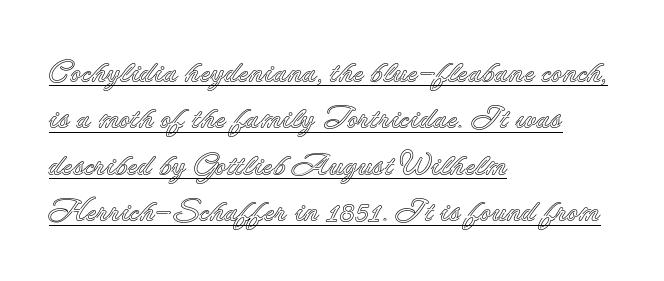
Varying glyph widths throughout — classic text-font behaviour. Regular leading. A baseline rule has been typeset under these characters. This sample is left-justified, so line endings fall wherever the words run out.
